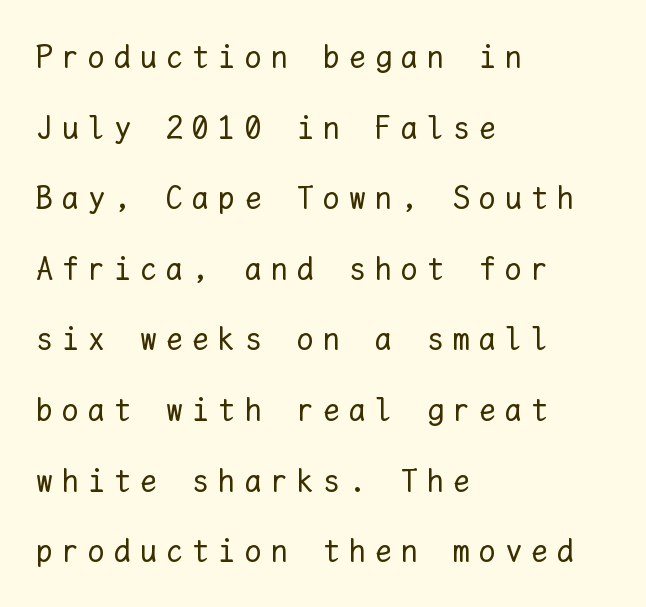
Every character sits straight up, as roman type does. Beneath every word, the page is bare. The line-height multiplier appears high, well above default. The type is letterspaced generously, with wide tracking. The weight tops out at a normal text grade. Note the uniform advance width — an 'i' takes as much space as an 'm'.
